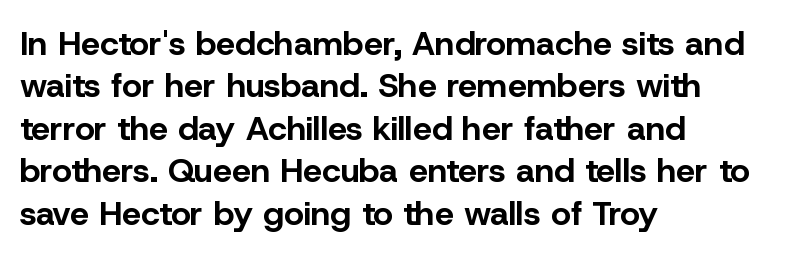
{"serif": "no", "italic": "no", "bold": "yes", "weight": "bold", "width": "normal", "stroke_contrast": "low", "x_height": "medium", "monospaced": "no", "underline": "no", "align": "left", "line_spacing": "normal", "line_spacing_ratio": 1.25, "letter_spacing": "normal", "letter_spacing_em": 0.0, "glyph_px": 34}
